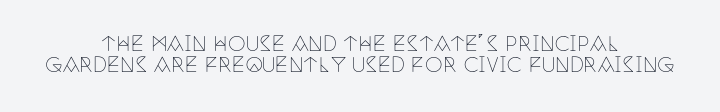
Q: Is the text bold? A: No.
Q: Is the text italic (slanted)? A: No, it is upright.
Q: Is the text underlined? A: No.
Q: How is the paragraph aligned? A: Centered.
Q: Is the spacing between letters normal or unusually wide? A: Normal.
Q: Is the spacing between lines tight, normal or loose? A: Tight.
